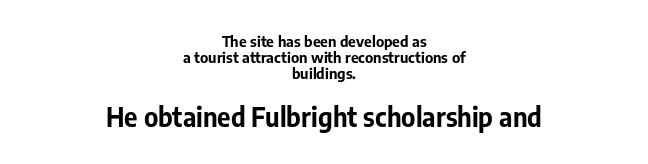
{"italic": "no", "bold": "yes", "underline": "no", "align": "center", "line_spacing": "tight", "line_spacing_ratio": 1.07, "letter_spacing": "normal", "letter_spacing_em": 0.0, "larger_block": "second", "size_ratio": 1.73, "glyph_px": 26}
